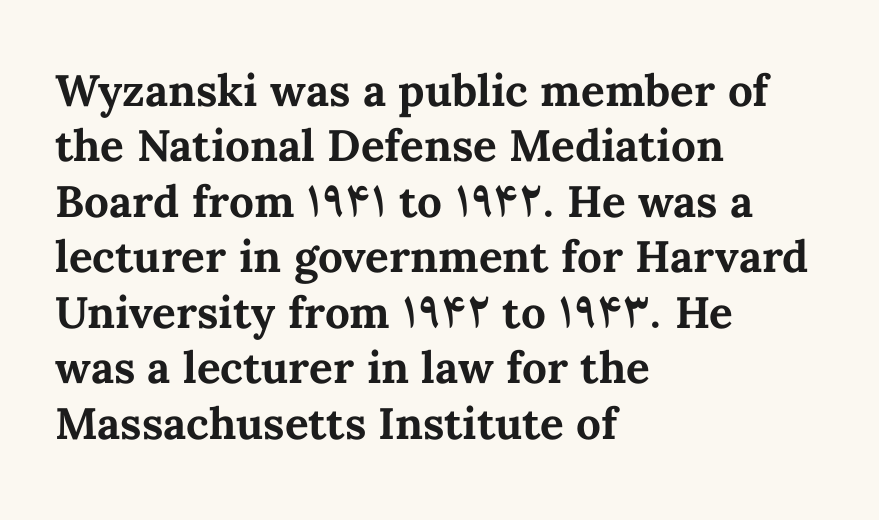
Q: Is the text bold? A: Yes.
Q: Is the text italic (slanted)? A: No, it is upright.
Q: Is the text underlined? A: No.
Q: How is the paragraph aligned? A: Left-aligned.
Q: Is the spacing between letters normal or unusually wide? A: Normal.
Q: Is the spacing between lines tight, normal or loose? A: Normal.
Q: Width (condensed, normal, or wide)? A: Normal.
Q: Stroke contrast? A: Medium.
Q: x-height? A: Medium.
Q: Monospaced? A: No.
